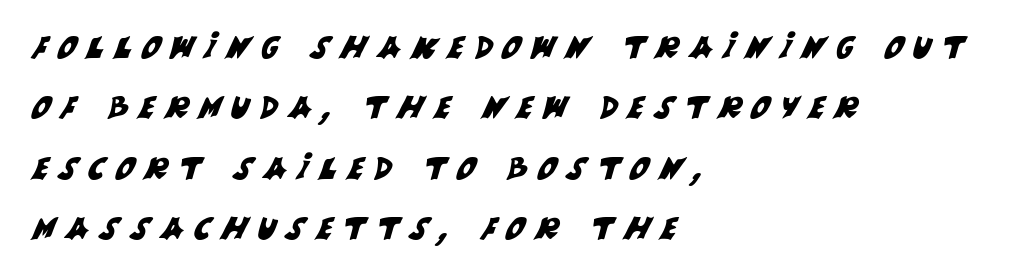
{"serif": "no", "width": "normal", "stroke_contrast": "medium", "x_height": "large", "monospaced": "no", "underline": "no", "align": "left", "line_spacing": "loose", "line_spacing_ratio": 2.01, "letter_spacing": "wide", "letter_spacing_em": 0.36, "glyph_px": 30}
